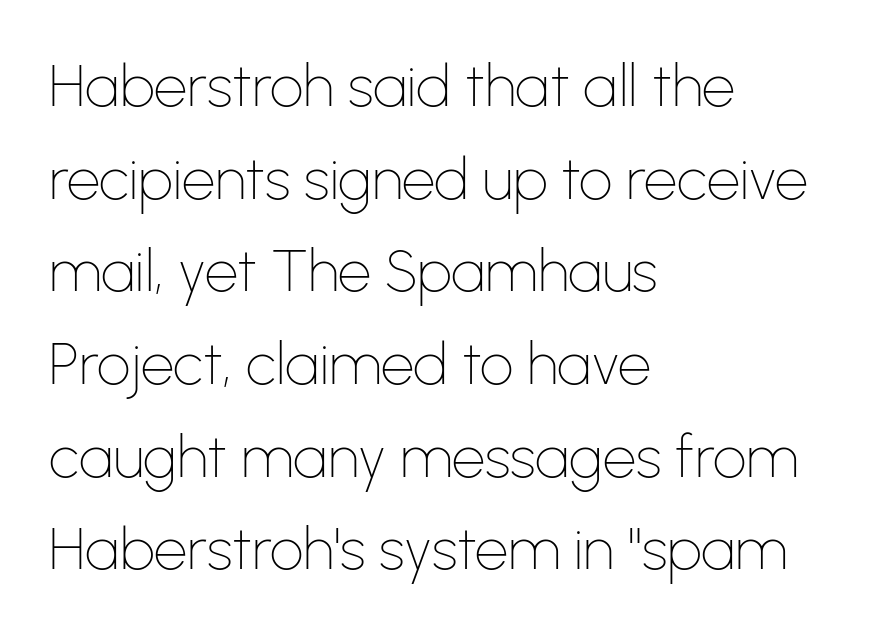
Posture: vertical. Beneath every word, the page is bare. Is the stroke heavy? The answer is a plain regular-or-lighter. Tracking value appears to be zero — textbook default spacing.
